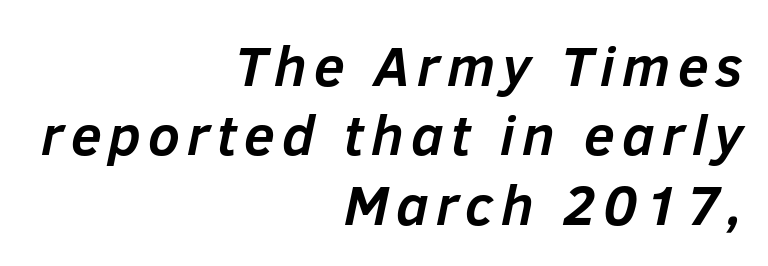
Q: Is the text bold? A: Yes.
Q: Is the text italic (slanted)? A: Yes, it leans right by about 12 degrees.
Q: Is the text underlined? A: No.
Q: How is the paragraph aligned? A: Right-aligned.
Q: Width (condensed, normal, or wide)? A: Normal.
Q: Stroke contrast? A: Low.
Q: x-height? A: Medium.
Q: Monospaced? A: No.
